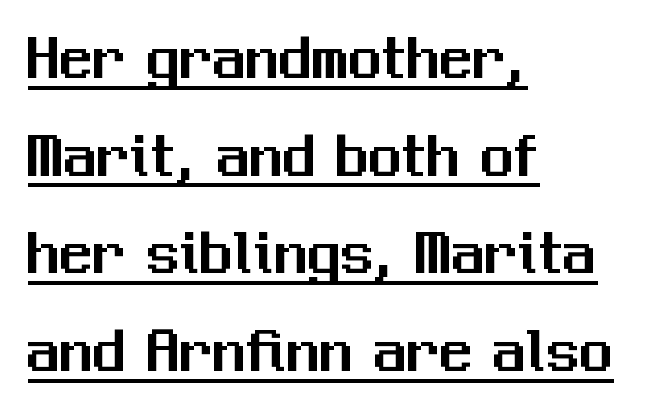
The image shows 66 px sans-serif type, upright; set left-aligned, normal line spacing (1.48x), normal letter spacing, underlined; medium stroke contrast and a medium x-height.
